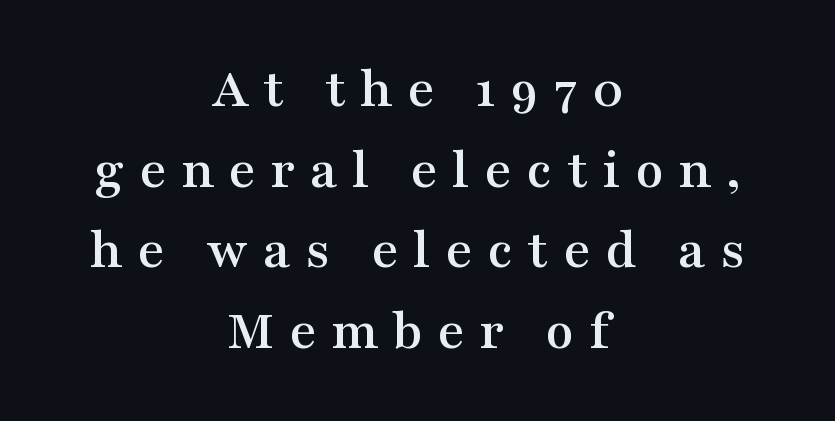
The image shows 58 px wide serif type, upright; set centered, normal line spacing (1.39x), unusually wide letter spacing (+0.25 em), not underlined; medium stroke contrast and a medium x-height.
